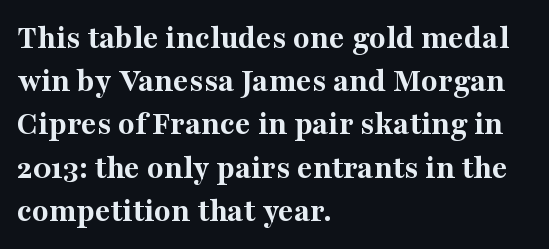
The image shows 34 px bold serif type, upright; set left-aligned, normal line spacing (1.27x), normal letter spacing, not underlined; medium stroke contrast and a medium x-height.
